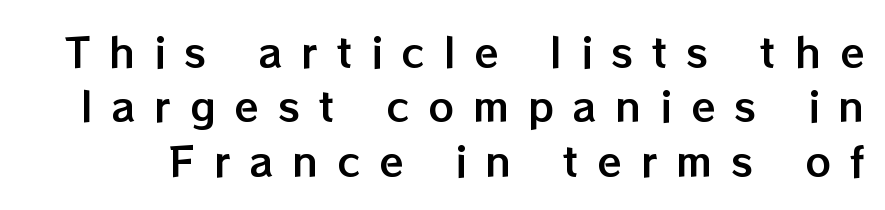
The image shows 40 px text type, upright; set normal line spacing (1.36x), unusually wide letter spacing (+0.47 em), not underlined; low stroke contrast and a medium x-height.
